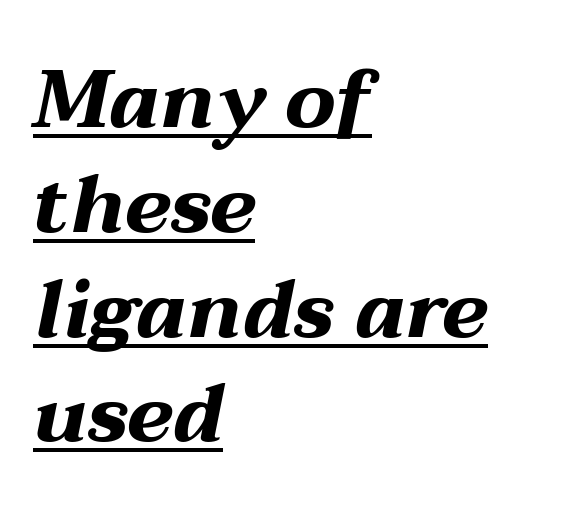
Note the varied advance widths — an 'i' is clearly narrower than an 'm'. The axis of the letterforms is tilted away from vertical. The leading is moderate, giving the passage an even texture. The passage is arranged the way most books set body copy — flush left. The letters are bold, with thick, heavy strokes. Descenders here cross a horizontal rule under the line.
